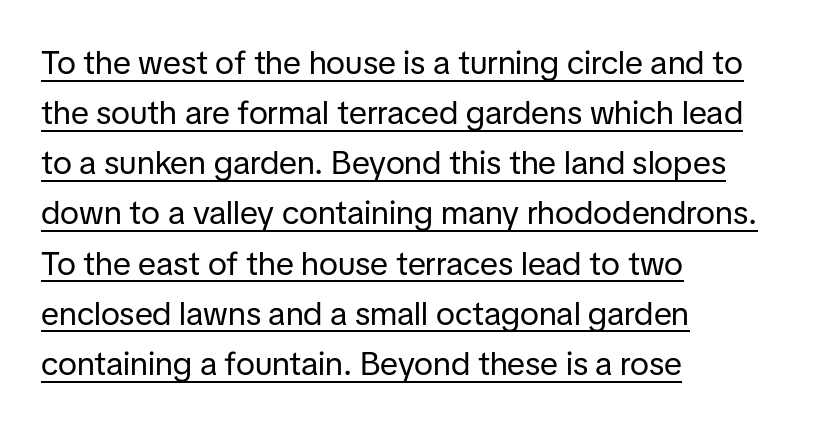
The image shows 33 px regular-weight sans-serif type, upright; set left-aligned, normal line spacing (1.52x), normal letter spacing, underlined; low stroke contrast and a medium x-height.
